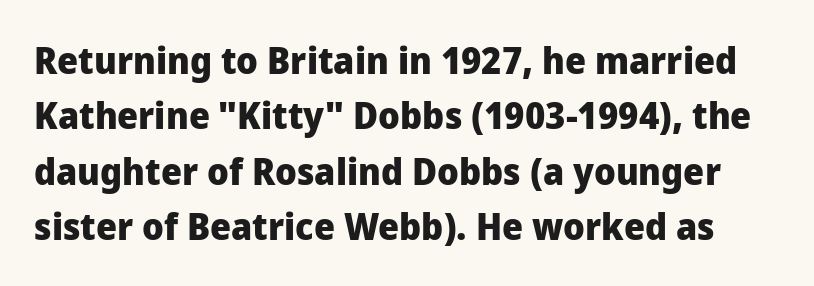
These lines were composed using upright roman letters. Thick stems and heavy bowls — unmistakably bold. These lines keep a tight, regular rhythm from letter to letter. Has an underline been added? It has not.
